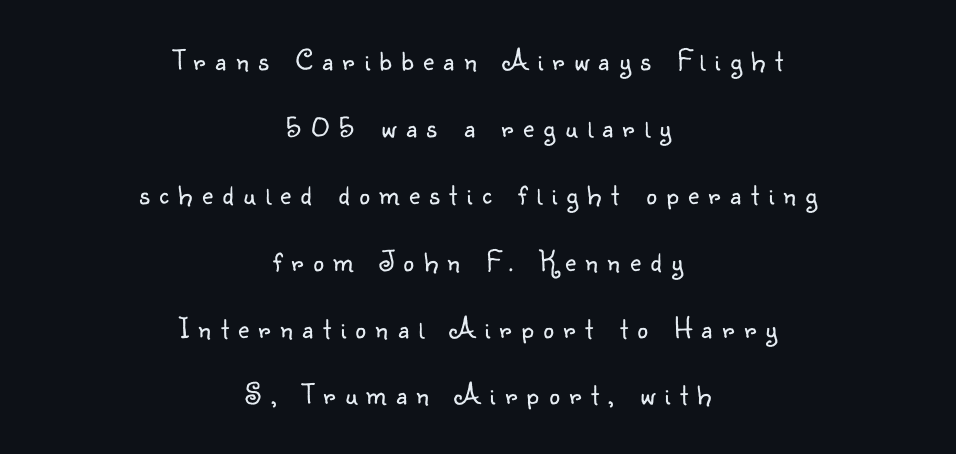
The image shows 30 px light sans-serif type, upright; set centered, loose line spacing (2.23x), unusually wide letter spacing (+0.32 em), not underlined; low stroke contrast and a small x-height.
